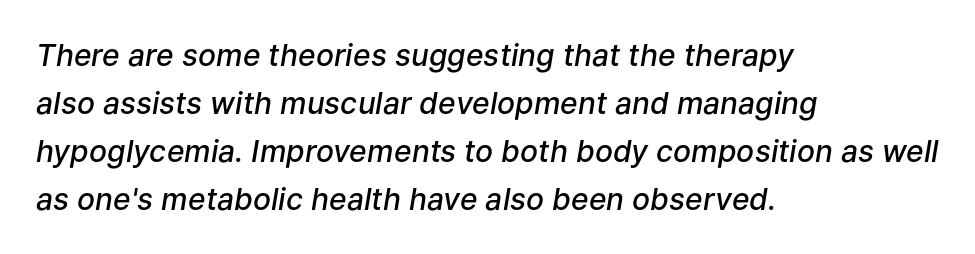
The image shows 30 px semibold type, italic (leaning right); set left-aligned, normal line spacing (1.6x), normal letter spacing, not underlined; low stroke contrast and a medium x-height.
